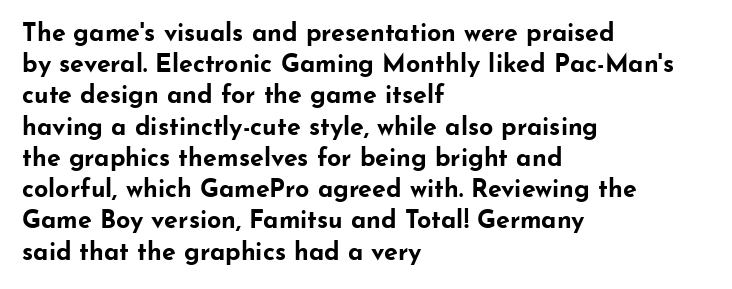
{"italic": "no", "bold": "yes", "underline": "no", "align": "left", "line_spacing": "normal", "line_spacing_ratio": 1.25, "letter_spacing": "normal", "letter_spacing_em": 0.0, "glyph_px": 25}
